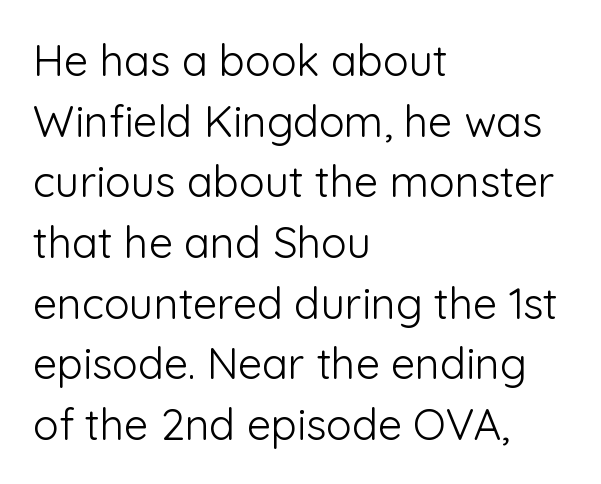
Q: Is the text bold? A: No.
Q: Is the text italic (slanted)? A: No, it is upright.
Q: Is the typeface a serif or a sans-serif typeface? A: Sans-serif.
Q: Is the text underlined? A: No.
Q: How is the paragraph aligned? A: Left-aligned.
Q: Is the spacing between letters normal or unusually wide? A: Normal.
Q: Is the spacing between lines tight, normal or loose? A: Normal.
Q: Width (condensed, normal, or wide)? A: Normal.
Q: Stroke contrast? A: Low.
Q: x-height? A: Medium.
Q: Monospaced? A: No.
